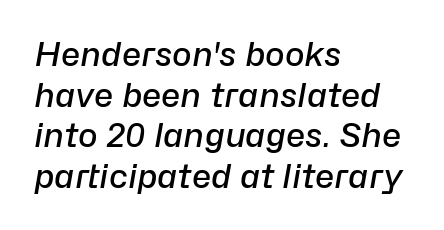
This rendering leaves character spacing at its baseline value. Line beginnings align vertically; line endings do not. Strokes here are thickened, but only to semibold level. In terms of posture, this sample is oblique.
